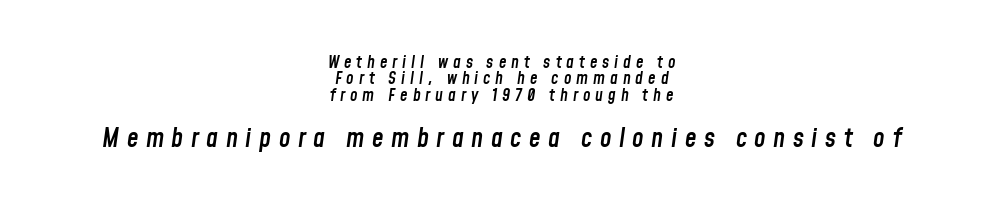
The image shows 26 px text type, italic (leaning right); set centered, tight line spacing (0.97x), unusually wide letter spacing (+0.29 em), not underlined; the second (bottom) block is 1.53x larger.
